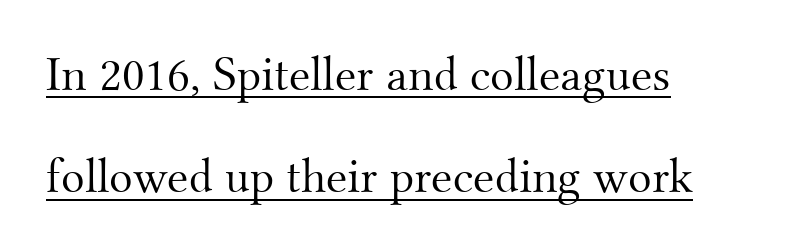
Q: Is the text bold? A: No.
Q: Is the text italic (slanted)? A: No, it is upright.
Q: Is the typeface a serif or a sans-serif typeface? A: Serif.
Q: Is the text underlined? A: Yes.
Q: How is the paragraph aligned? A: Left-aligned.
Q: Is the spacing between letters normal or unusually wide? A: Normal.
Q: Is the spacing between lines tight, normal or loose? A: Loose.
Q: Width (condensed, normal, or wide)? A: Normal.
Q: Stroke contrast? A: Medium.
Q: x-height? A: Small.
Q: Monospaced? A: No.
